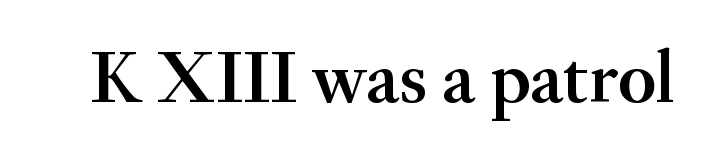
Q: Is the text bold? A: Semi-bold.
Q: Is the text italic (slanted)? A: No, it is upright.
Q: Is the typeface a serif or a sans-serif typeface? A: Serif.
Q: Is the text underlined? A: No.
Q: Is the spacing between letters normal or unusually wide? A: Normal.
Q: Width (condensed, normal, or wide)? A: Normal.
Q: Stroke contrast? A: Medium.
Q: x-height? A: Small.
Q: Monospaced? A: No.
